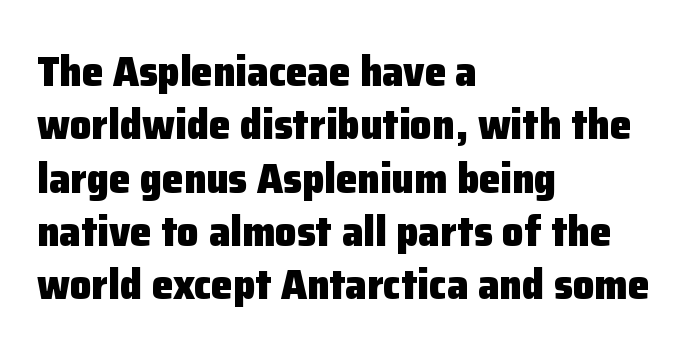
The image shows 43 px heavy sans-serif type, upright; set left-aligned, line spacing 1.24x, normal letter spacing, not underlined; low stroke contrast and a medium x-height.
